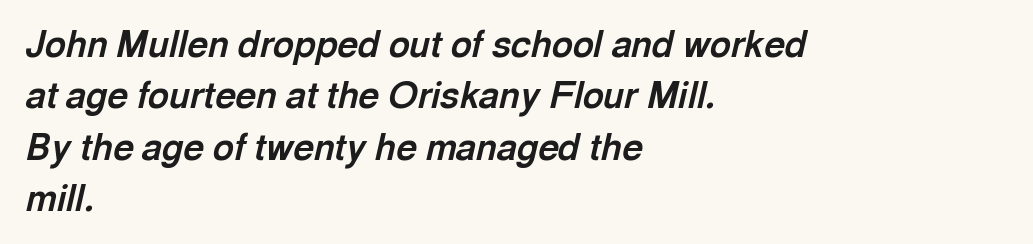
{"italic": "yes", "lean": "right", "slant_degrees": 13, "bold": "yes", "weight": "bold", "width": "normal", "x_height": "medium", "monospaced": "no", "underline": "no", "align": "left", "line_spacing": "normal", "line_spacing_ratio": 1.43, "letter_spacing": "normal", "letter_spacing_em": 0.0, "glyph_px": 36}
